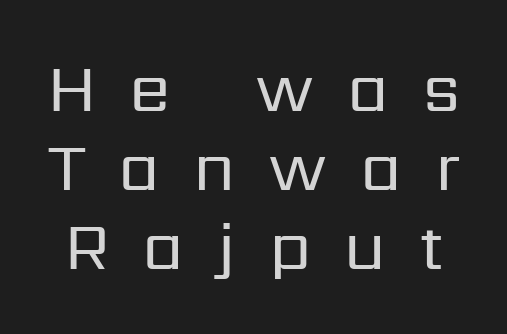
The image shows 67 px regular-weight sans-serif type, upright; set line spacing 1.18x, unusually wide letter spacing (+0.49 em), not underlined; low stroke contrast and a medium x-height.
